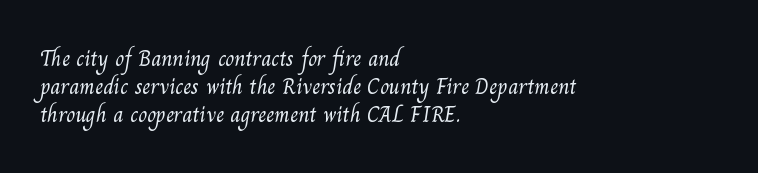
Q: Is the text bold? A: No.
Q: Is the text underlined? A: No.
Q: How is the paragraph aligned? A: Left-aligned.
Q: Is the spacing between letters normal or unusually wide? A: Normal.
